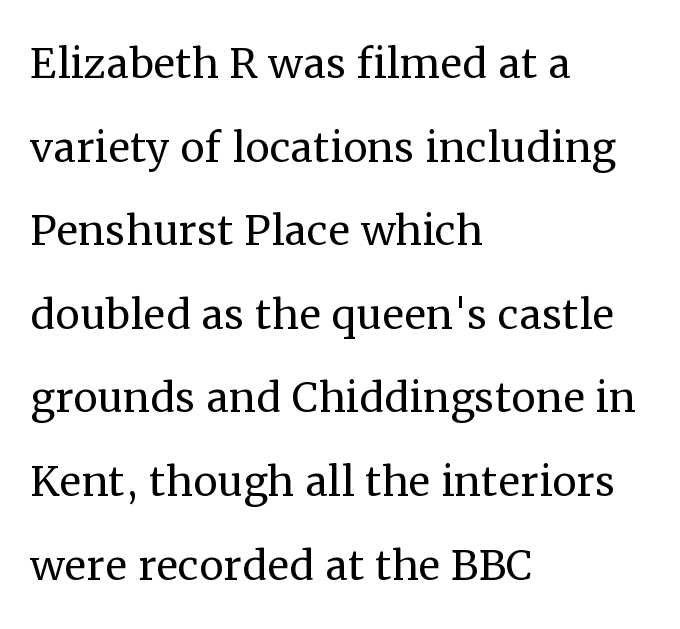
No letter is thick-stroked: the sample isn't bold. Compared with typical paragraphs, the rows here are spaced about the same. A typesetter would call this zero additional tracking. The rendering uses natural spacing where letterforms have individual widths. Nope, not italic — everything's standing straight.
